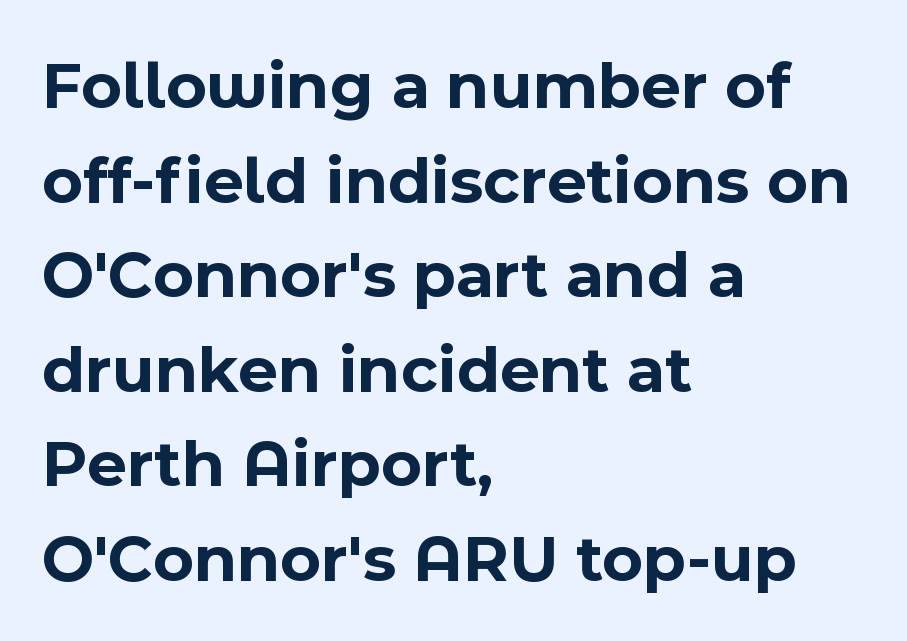
{"serif": "no", "italic": "no", "bold": "yes", "weight": "bold", "width": "normal", "x_height": "medium", "monospaced": "no", "underline": "no", "align": "left", "line_spacing": "normal", "line_spacing_ratio": 1.39, "letter_spacing": "normal", "letter_spacing_em": 0.0, "glyph_px": 68}
